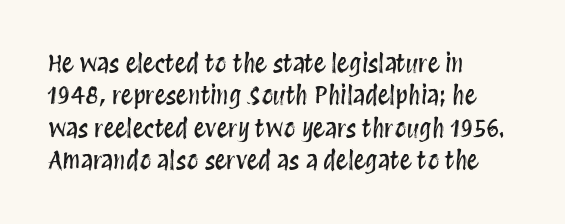
The image shows 24 px text type, upright; set left-aligned, normal line spacing (1.35x), normal letter spacing, not underlined.
